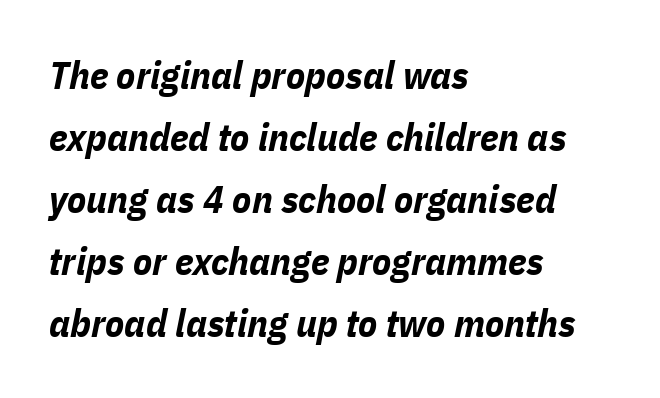
The image shows 39 px bold, condensed type, italic (leaning right); set left-aligned, normal line spacing (1.59x), normal letter spacing, not underlined; low stroke contrast and a medium x-height.
